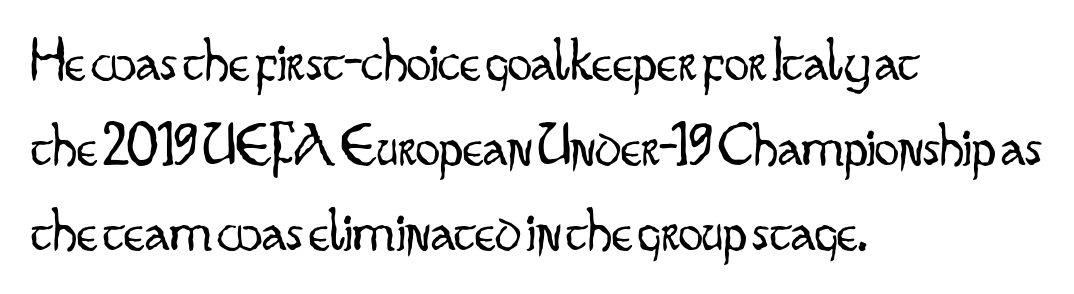
Typeset ragged right — the left edge is the straight one. Descenders are the only things crossing below the line. On a weight scale, this lands at 450 or below. Students, note that the glyphs here touch the page at normal intervals. Character widths vary here, with narrow letters taking less room than wide ones.
